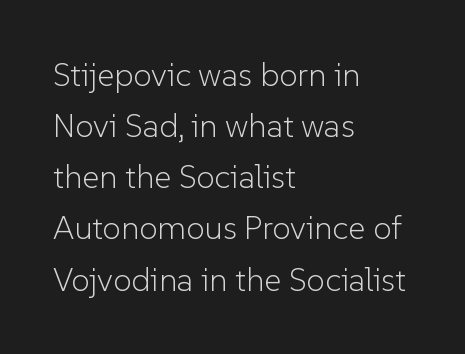
Each letter keeps its own natural width here, so spacing adapts to shape. Horizontally, the lines are justified to the leading edge only. The type sits square on the baseline with zero lean. Glance below the letters and you will spot only blank space.
